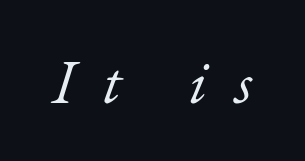
Does the type have serifs? Yes, each stem ends in a small foot. Decoration check: the copy has no underline. Someone cranked the tracking dial way up on this one. Weight: in the light-to-regular range.
